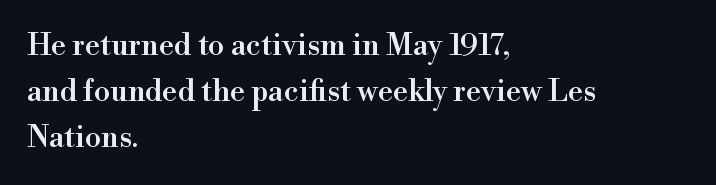
Q: Is the text italic (slanted)? A: No, it is upright.
Q: Is the typeface a serif or a sans-serif typeface? A: Serif.
Q: Is the text underlined? A: No.
Q: How is the paragraph aligned? A: Left-aligned.
Q: Is the spacing between letters normal or unusually wide? A: Normal.
Q: Is the spacing between lines tight, normal or loose? A: Normal.
Q: Width (condensed, normal, or wide)? A: Normal.
Q: Stroke contrast? A: High.
Q: x-height? A: Small.
Q: Monospaced? A: No.
